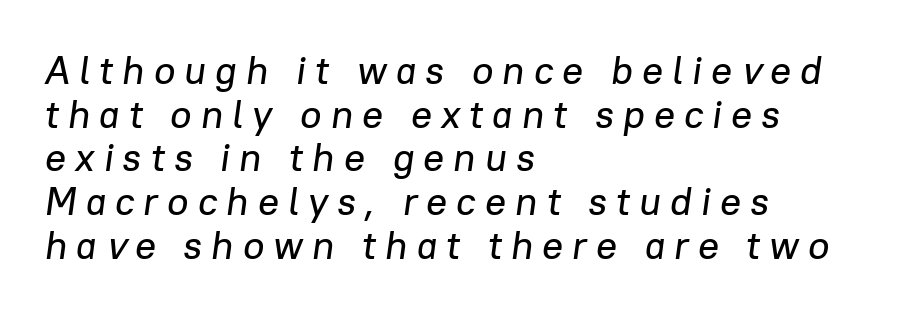
The image shows 39 px text type, italic (leaning right); set left-aligned, tight line spacing (1.12x), unusually wide letter spacing (+0.23 em), not underlined; low stroke contrast and a medium x-height.
